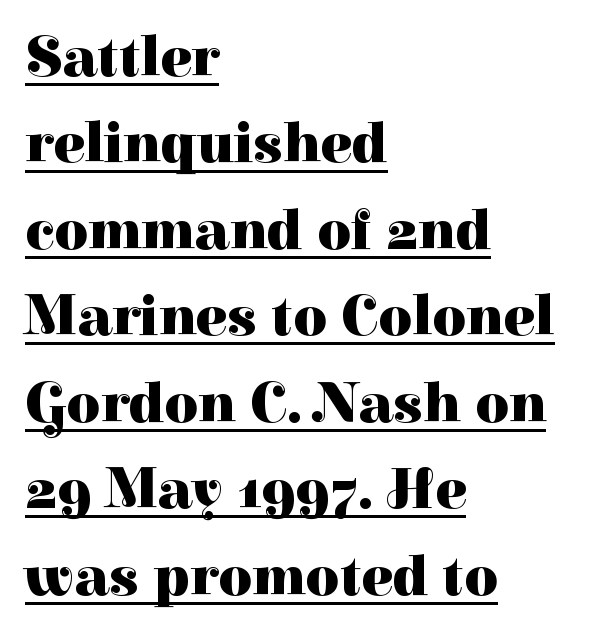
{"serif": "yes", "italic": "no", "bold": "yes", "weight": "heavy", "width": "normal", "stroke_contrast": "high", "x_height": "medium", "monospaced": "no", "underline": "yes", "align": "left", "line_spacing": "normal", "line_spacing_ratio": 1.49, "letter_spacing": "normal", "letter_spacing_em": 0.0, "glyph_px": 58}
